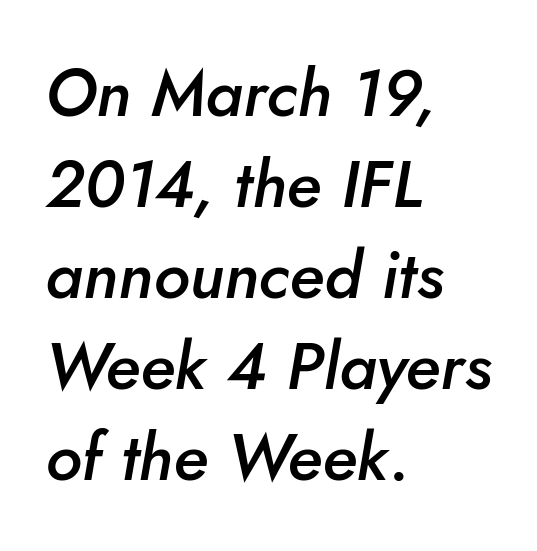
The image shows 66 px semibold type, italic (leaning right); set left-aligned, normal line spacing (1.38x), normal letter spacing, not underlined; low stroke contrast and a small x-height.
